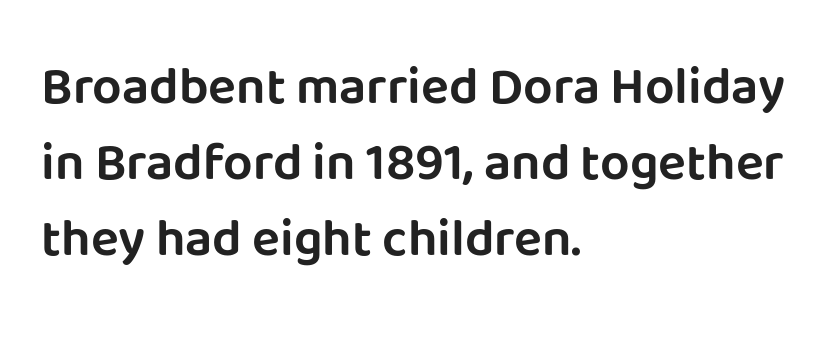
Check where the strokes stop: nothing finishes them off — pure sans. Every stem runs plumb, perpendicular to the baseline. The passage shown is typed in a proportional face where columns would drift. The typesetter chose a ragged-right arrangement here. No extra tracking has been applied to these lines.
